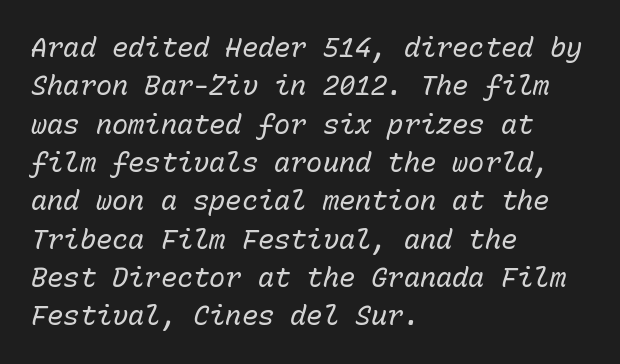
{"italic": "yes", "lean": "right", "slant_degrees": 15, "bold": "no", "underline": "no", "align": "left", "line_spacing": "normal", "line_spacing_ratio": 1.42, "letter_spacing": "normal", "letter_spacing_em": 0.0, "glyph_px": 27}
